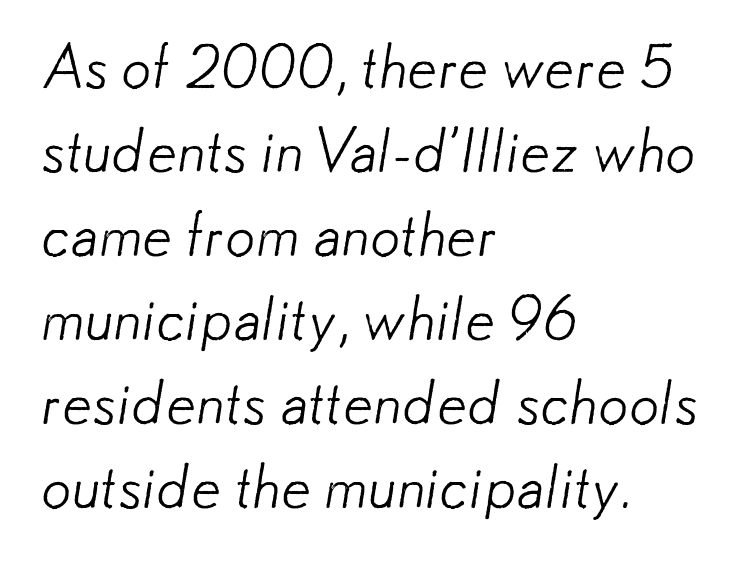
The image shows 60 px light sans-serif type; set left-aligned, normal line spacing (1.4x), normal letter spacing, not underlined; low stroke contrast and a small x-height.
